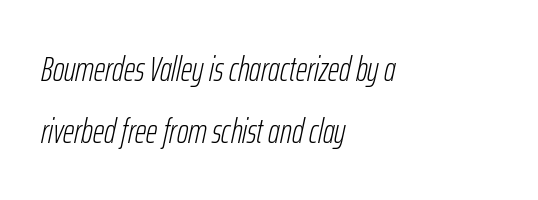
Each stroke keeps to a modest, everyday thickness or less. The face used here has a pronounced slope to its letters. Default kerning and tracking; the words read as compact shapes. Any mark beneath the type? The region is blank. Compared with a centered layout, this one pins lines to the left instead.
